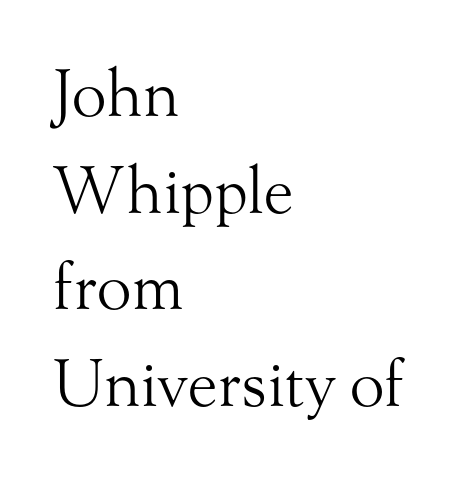
{"serif": "yes", "italic": "no", "bold": "no", "weight": "light", "width": "normal", "stroke_contrast": "medium", "x_height": "small", "monospaced": "no", "underline": "no", "align": "left", "line_spacing": "normal", "line_spacing_ratio": 1.51, "letter_spacing": "normal", "letter_spacing_em": 0.0, "glyph_px": 64}
